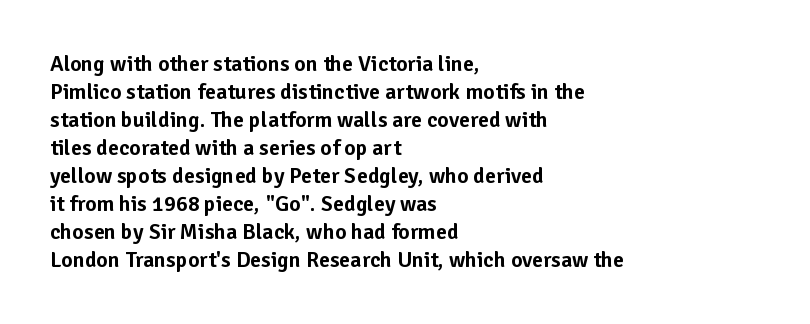
The image shows 22 px text type, upright; set left-aligned, normal line spacing (1.27x), normal letter spacing, not underlined.
